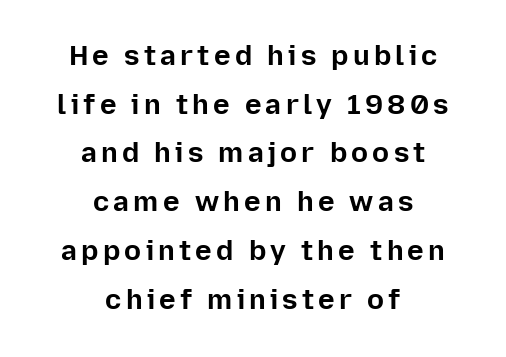
Q: Is the text bold? A: Yes.
Q: Is the text italic (slanted)? A: No, it is upright.
Q: Is the typeface a serif or a sans-serif typeface? A: Sans-serif.
Q: Is the text underlined? A: No.
Q: How is the paragraph aligned? A: Centered.
Q: Width (condensed, normal, or wide)? A: Normal.
Q: Stroke contrast? A: Low.
Q: x-height? A: Medium.
Q: Monospaced? A: No.
